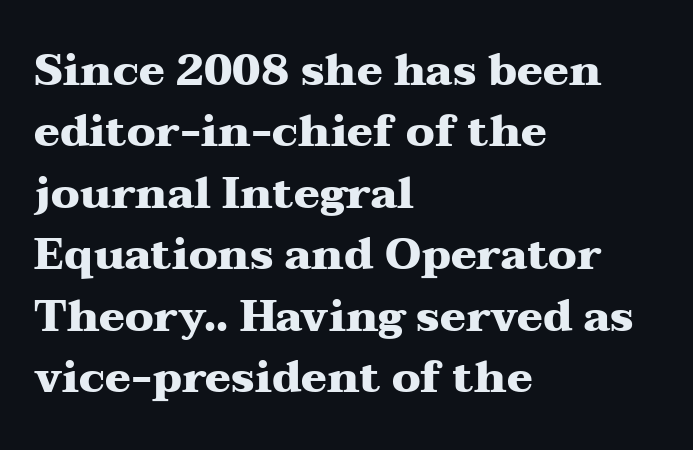
{"serif": "yes", "italic": "no", "bold": "yes", "weight": "heavy", "width": "wide", "stroke_contrast": "medium", "x_height": "medium", "monospaced": "no", "underline": "no", "align": "left", "line_spacing": "normal", "line_spacing_ratio": 1.43, "letter_spacing": "normal", "letter_spacing_em": 0.0, "glyph_px": 43}
